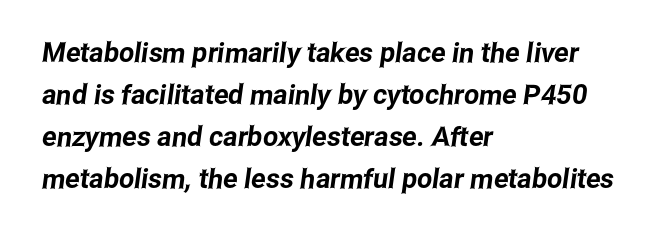
Q: Is the text underlined? A: No.
Q: How is the paragraph aligned? A: Left-aligned.
Q: Is the spacing between letters normal or unusually wide? A: Normal.
Q: Is the spacing between lines tight, normal or loose? A: Normal.
